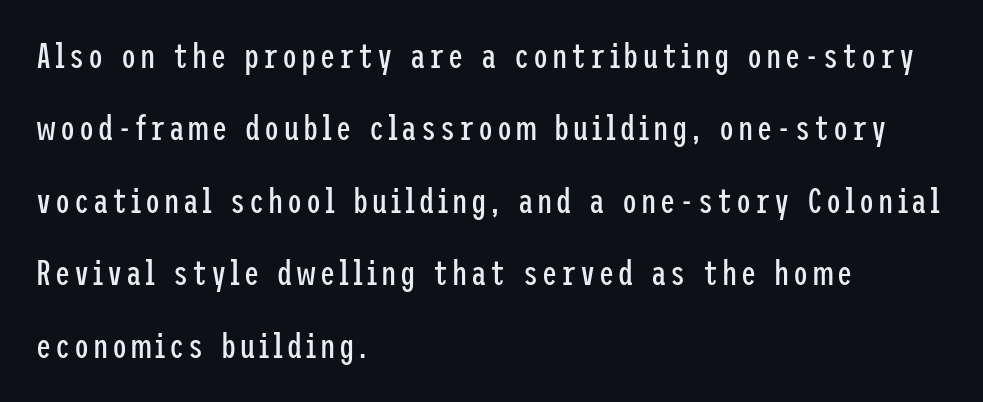
The image shows 34 px regular-weight, condensed sans-serif type, upright; set left-aligned, loose line spacing (2.13x), not underlined; low stroke contrast and a medium x-height.
